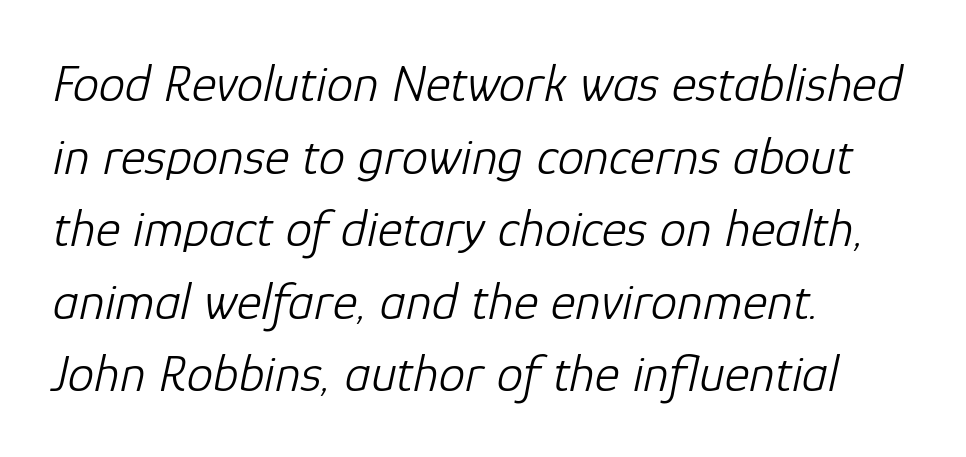
{"italic": "yes", "lean": "right", "slant_degrees": 12, "bold": "no", "weight": "light", "width": "normal", "stroke_contrast": "low", "x_height": "medium", "monospaced": "no", "underline": "no", "align": "left", "line_spacing": "normal", "line_spacing_ratio": 1.37, "letter_spacing": "normal", "letter_spacing_em": 0.0, "glyph_px": 53}
